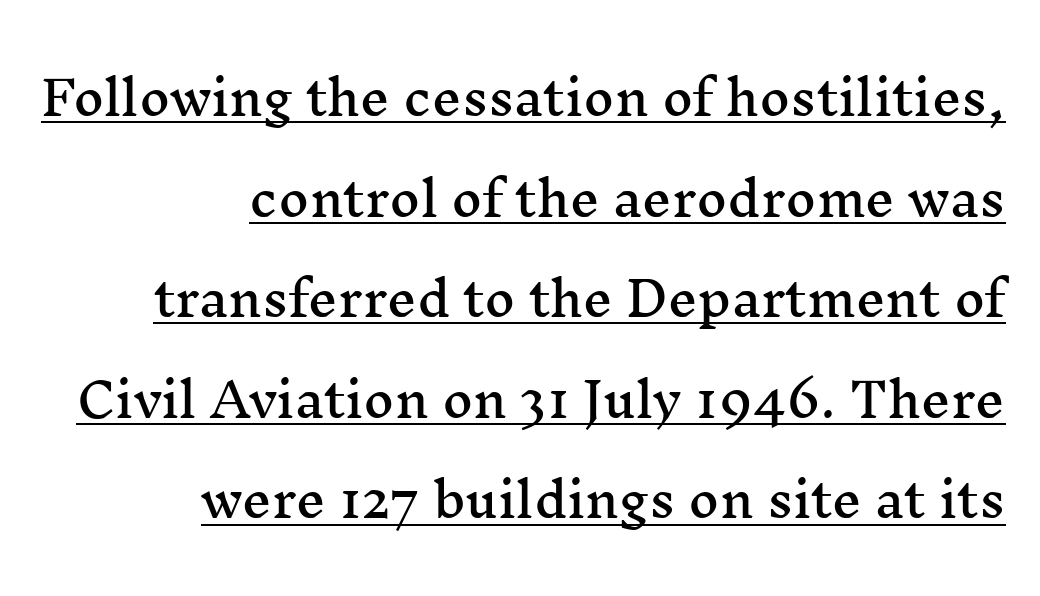
How are the letters spaced? Ordinarily, with no added tracking. Quick note: not italic, upright. The lines are quadded right. Does the leading feel generous? Absolutely, it's lavish. The letters advance in unequal steps, a hallmark of proportional type.
